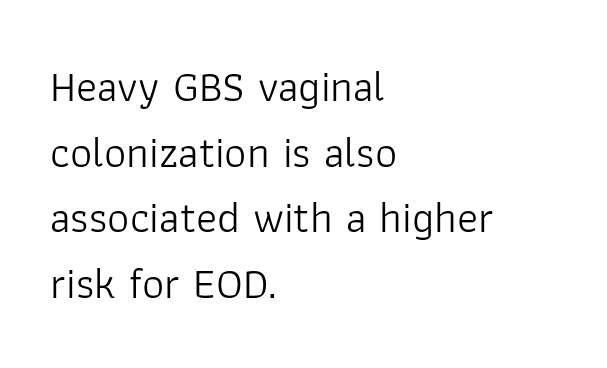
Q: Is the text bold? A: No.
Q: Is the text italic (slanted)? A: No, it is upright.
Q: Is the typeface a serif or a sans-serif typeface? A: Sans-serif.
Q: Is the text underlined? A: No.
Q: How is the paragraph aligned? A: Left-aligned.
Q: Is the spacing between letters normal or unusually wide? A: Normal.
Q: Is the spacing between lines tight, normal or loose? A: Normal.
Q: Width (condensed, normal, or wide)? A: Normal.
Q: Stroke contrast? A: Low.
Q: x-height? A: Medium.
Q: Monospaced? A: No.
